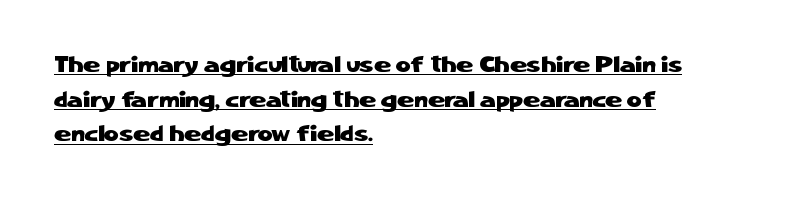
Notice how the passage keeps a crisp vertical edge on the left only. The vertical gap from one line to the next is medium. Posture: straight, roman, zero tilt. The typesetter has applied underlining to the passage shown. What stands out about the letter spacing? Nothing — it is the standard amount.
